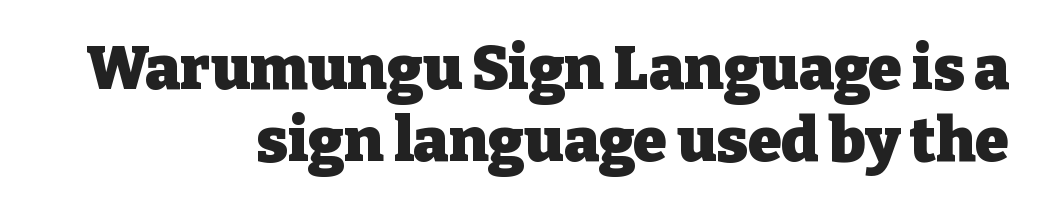
Character widths vary here, with narrow letters taking less room than wide ones. Little horizontal feet cap the strokes, marking this as serif type. These lines carry a lot of weight — the face is fully bold. Anything drawn beneath the words? Only blank space. Every character sits straight up, as roman type does.
